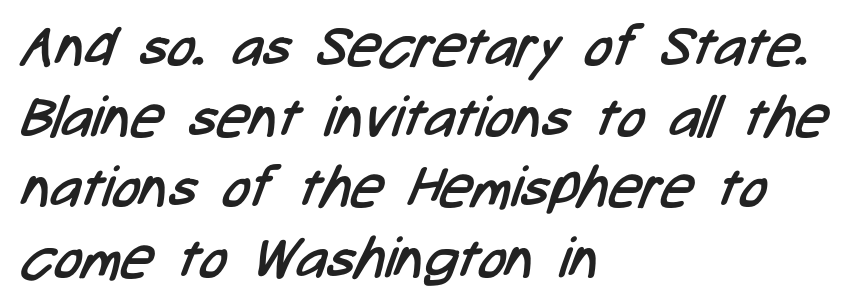
{"serif": "no", "bold": "no", "weight": "regular", "width": "condensed", "stroke_contrast": "low", "x_height": "medium", "monospaced": "no", "underline": "no", "align": "left", "line_spacing_ratio": 1.24, "letter_spacing": "normal", "letter_spacing_em": 0.0, "glyph_px": 57}
